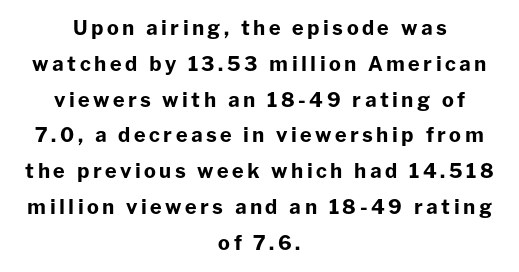
The image shows 20 px bold type, upright; set centered, line spacing 1.79x, not underlined.
